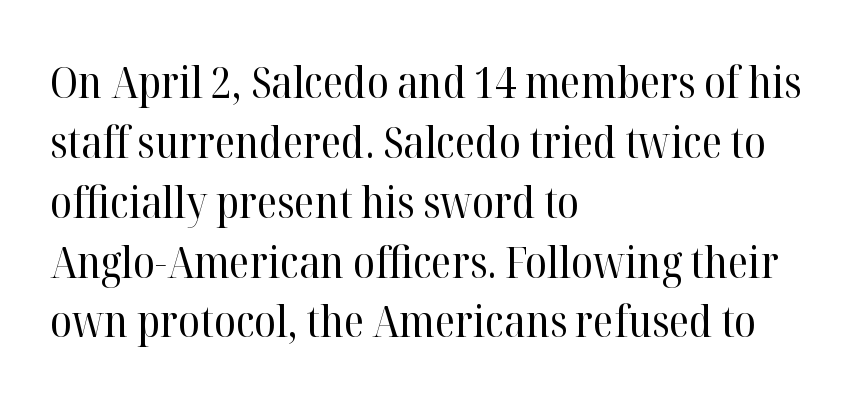
The image shows 44 px regular-weight serif type, upright; set left-aligned, normal line spacing (1.36x), normal letter spacing, not underlined; high stroke contrast and a medium x-height.
